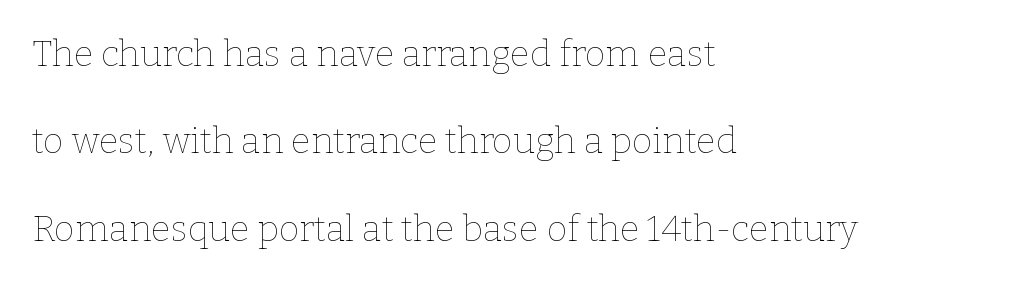
Q: Is the text bold? A: No.
Q: Is the text italic (slanted)? A: No, it is upright.
Q: Is the text underlined? A: No.
Q: How is the paragraph aligned? A: Left-aligned.
Q: Is the spacing between letters normal or unusually wide? A: Normal.
Q: Is the spacing between lines tight, normal or loose? A: Loose.
Q: Width (condensed, normal, or wide)? A: Normal.
Q: Stroke contrast? A: Low.
Q: x-height? A: Medium.
Q: Monospaced? A: No.
